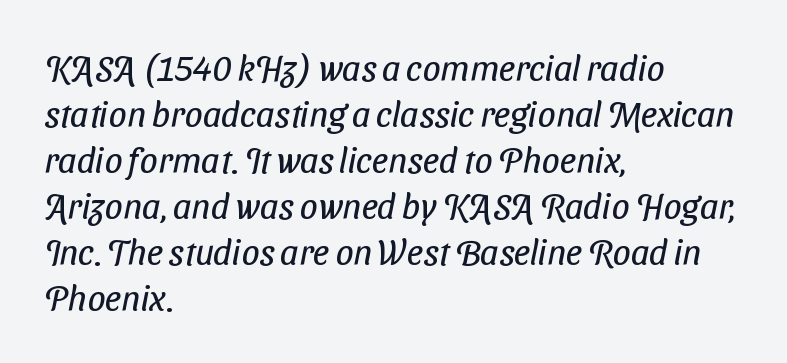
Q: Is the text bold? A: No.
Q: Is the typeface a serif or a sans-serif typeface? A: Sans-serif.
Q: Is the text underlined? A: No.
Q: How is the paragraph aligned? A: Left-aligned.
Q: Is the spacing between letters normal or unusually wide? A: Normal.
Q: Is the spacing between lines tight, normal or loose? A: Normal.
Q: Width (condensed, normal, or wide)? A: Condensed.
Q: Stroke contrast? A: Low.
Q: x-height? A: Medium.
Q: Monospaced? A: No.
